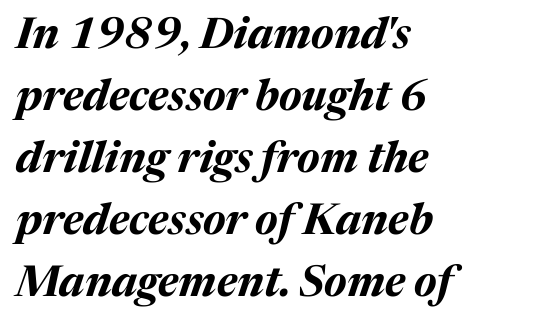
Does the lettering tilt? It does — this is italic. No extra tracking has been applied to these lines. As a designer I'd log this as weight 700, bold. A bare baseline throughout the passage. Students, observe: this is what conventionally led text looks like. This sample has the flowing, uneven cadence of proportional lettering.
